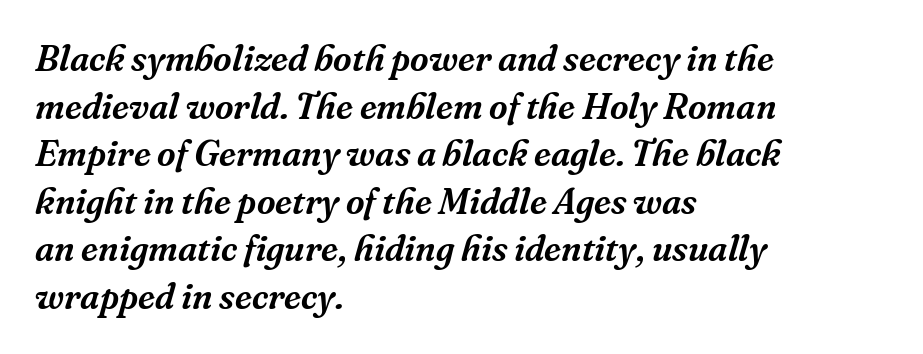
The image shows 36 px serif type, italic (leaning right); set left-aligned, normal line spacing (1.32x), normal letter spacing, not underlined; medium stroke contrast and a medium x-height.
